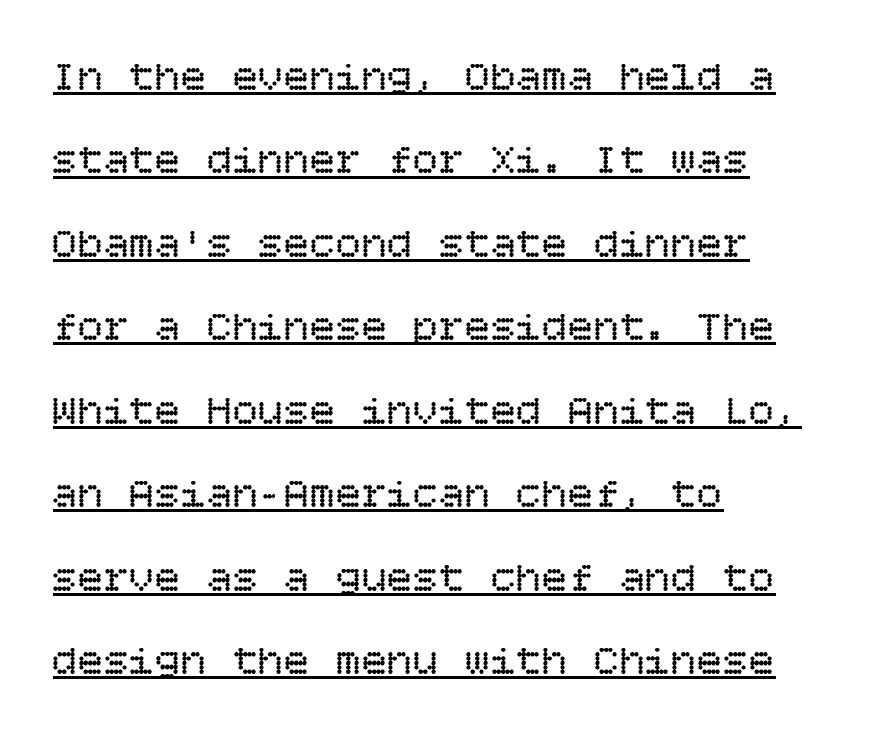
{"italic": "no", "bold": "no", "weight": "regular", "width": "normal", "stroke_contrast": "low", "x_height": "large", "underline": "yes", "align": "left", "line_spacing": "loose", "line_spacing_ratio": 1.94, "letter_spacing": "normal", "letter_spacing_em": 0.0, "glyph_px": 43}
